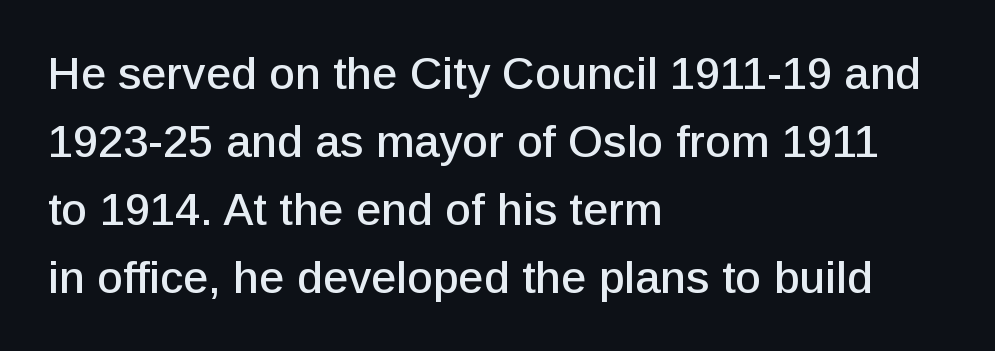
The image shows 45 px sans-serif type, upright; set left-aligned, normal line spacing (1.51x), normal letter spacing, not underlined; low stroke contrast and a medium x-height.
